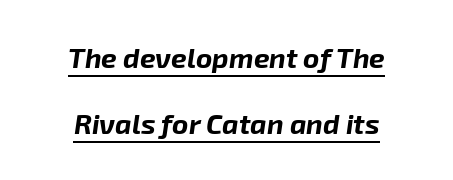
The image shows 28 px bold type, italic (leaning right); set centered, loose line spacing (2.36x), normal letter spacing, underlined; low stroke contrast and a medium x-height.
